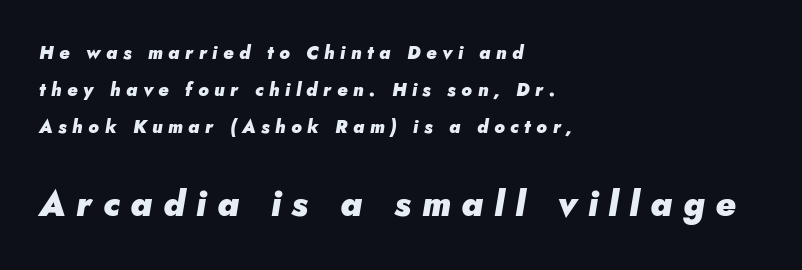
Heavy-handed strokes throughout: this text is bold. The glyphs look as if they've been sheared to an angle. Each word looks stretched out because of the extra space between its letters. Character widths vary here, with narrow letters taking less room than wide ones.
